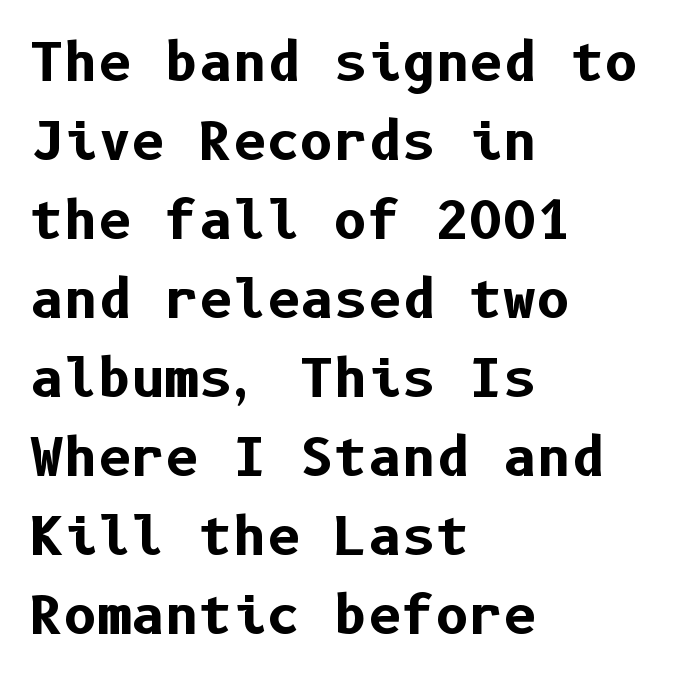
Q: Is the text bold? A: Yes.
Q: Is the text italic (slanted)? A: No, it is upright.
Q: Is the typeface a serif or a sans-serif typeface? A: Sans-serif.
Q: Is the text underlined? A: No.
Q: How is the paragraph aligned? A: Left-aligned.
Q: Is the spacing between letters normal or unusually wide? A: Normal.
Q: Is the spacing between lines tight, normal or loose? A: Normal.
Q: Width (condensed, normal, or wide)? A: Normal.
Q: Stroke contrast? A: Low.
Q: x-height? A: Medium.
